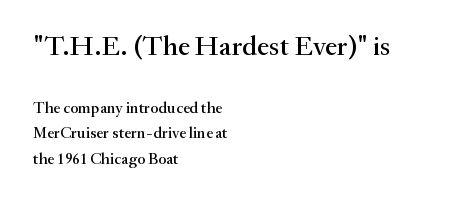
{"serif": "yes", "italic": "no", "width": "normal", "stroke_contrast": "medium", "x_height": "small", "monospaced": "no", "underline": "no", "align": "left", "line_spacing": "normal", "line_spacing_ratio": 1.59, "letter_spacing": "normal", "letter_spacing_em": 0.0, "larger_block": "first", "size_ratio": 1.75, "glyph_px": 28}
